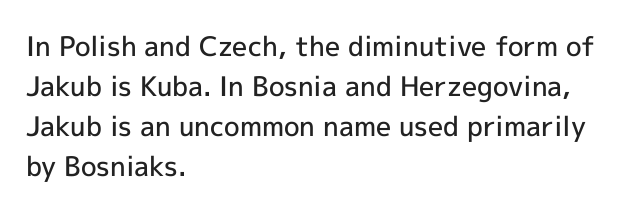
Type without underlining. The passage shown stacks its lines at a standard gap. This rendering uses left alignment, leaving the right contour irregular. Here the glyphs are tracked normally, forming tight word shapes.
